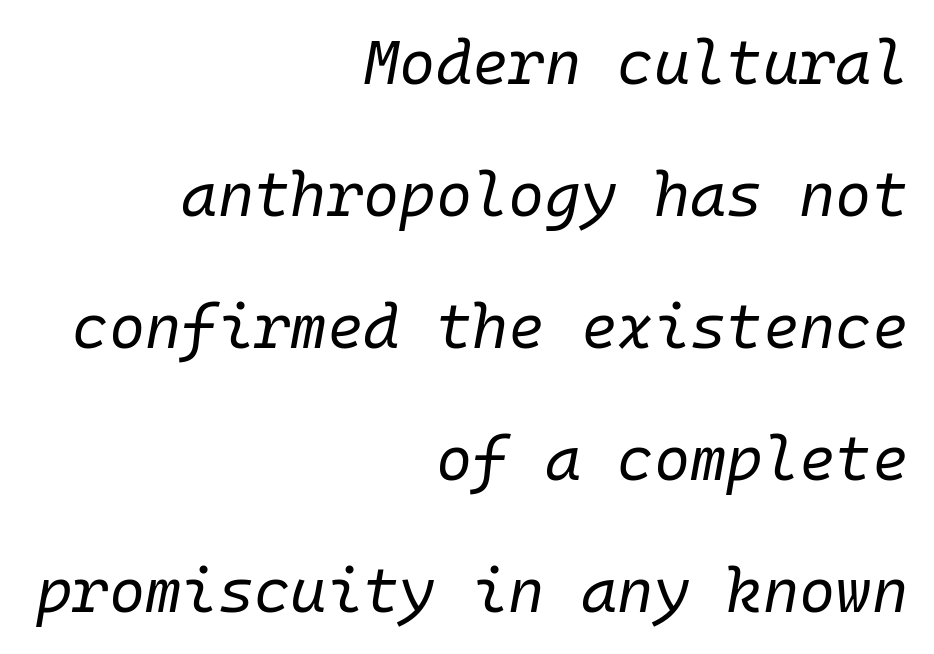
Q: Is the text bold? A: No.
Q: Is the text italic (slanted)? A: Yes, it leans right by about 10 degrees.
Q: Is the text underlined? A: No.
Q: How is the paragraph aligned? A: Right-aligned.
Q: Is the spacing between letters normal or unusually wide? A: Normal.
Q: Is the spacing between lines tight, normal or loose? A: Loose.
Q: Width (condensed, normal, or wide)? A: Normal.
Q: Stroke contrast? A: Low.
Q: x-height? A: Medium.
Q: Monospaced? A: Yes.
